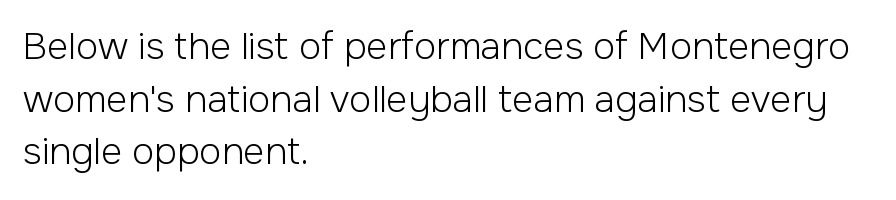
Compared with a typical body face, this is equally light or lighter still. These lines sit exactly where default settings would place them. The space beneath each line is pristine and unruled. If you drew a line through each stem, it would be perfectly vertical. All the whitespace from short lines collects on the right. The letters advance in unequal steps, a hallmark of proportional type.
